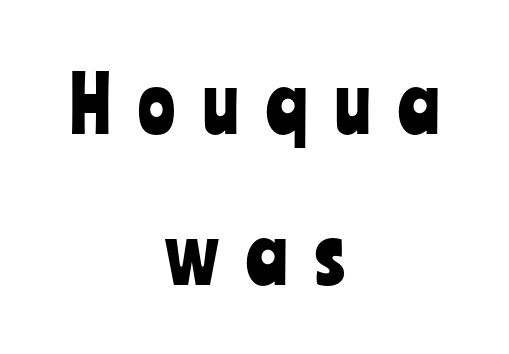
Q: Is the text italic (slanted)? A: No, it is upright.
Q: Is the typeface a serif or a sans-serif typeface? A: Sans-serif.
Q: Is the text underlined? A: No.
Q: How is the paragraph aligned? A: Centered.
Q: Is the spacing between letters normal or unusually wide? A: Unusually wide.
Q: Is the spacing between lines tight, normal or loose? A: Loose.
Q: Width (condensed, normal, or wide)? A: Condensed.
Q: Stroke contrast? A: Low.
Q: x-height? A: Medium.
Q: Monospaced? A: No.
